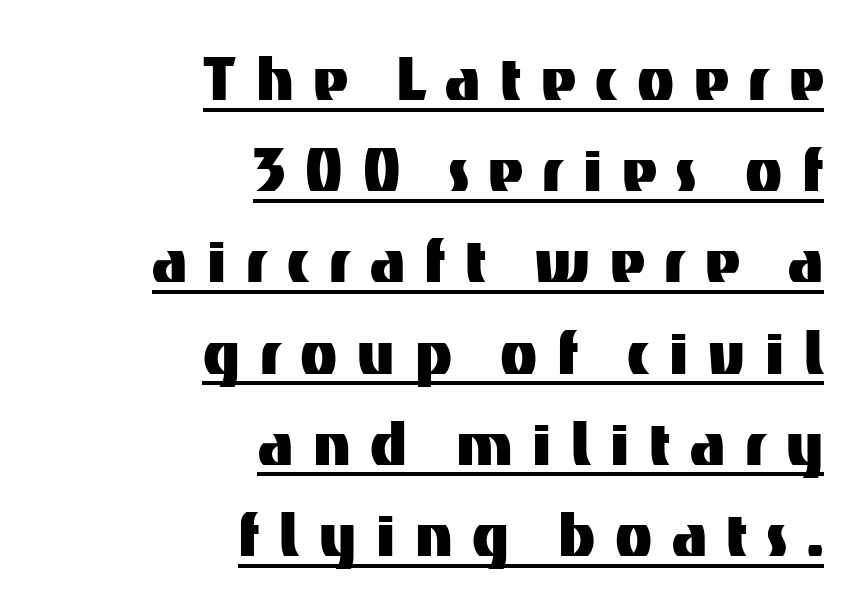
Q: Is the text italic (slanted)? A: No, it is upright.
Q: Is the typeface a serif or a sans-serif typeface? A: Sans-serif.
Q: Is the text underlined? A: Yes.
Q: How is the paragraph aligned? A: Right-aligned.
Q: Is the spacing between letters normal or unusually wide? A: Unusually wide.
Q: Width (condensed, normal, or wide)? A: Normal.
Q: Stroke contrast? A: Medium.
Q: x-height? A: Medium.
Q: Monospaced? A: No.
